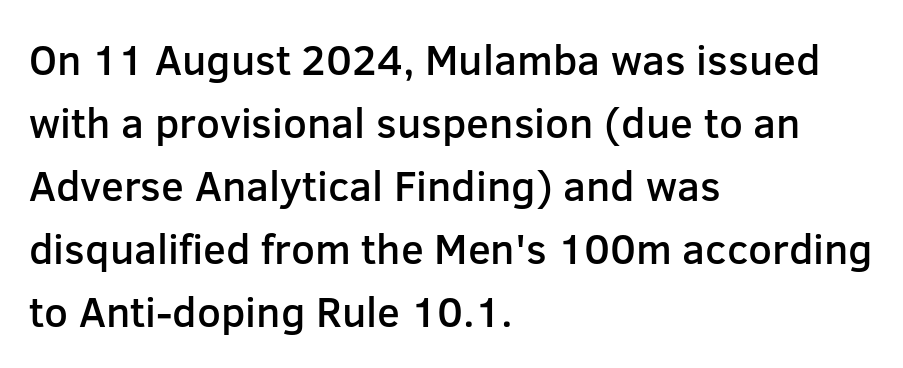
{"serif": "no", "italic": "no", "bold": "semi", "weight": "semibold", "width": "normal", "stroke_contrast": "low", "x_height": "medium", "monospaced": "no", "underline": "no", "align": "left", "line_spacing": "normal", "line_spacing_ratio": 1.5, "letter_spacing": "normal", "letter_spacing_em": 0.0, "glyph_px": 42}
